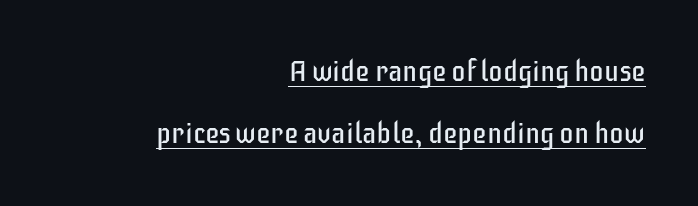
Check where the strokes stop: nothing finishes them off — pure sans. Is the stroke heavy? The answer is a plain regular-or-lighter. The axis of the letterforms is exactly vertical. All the whitespace from short lines collects on the left.
